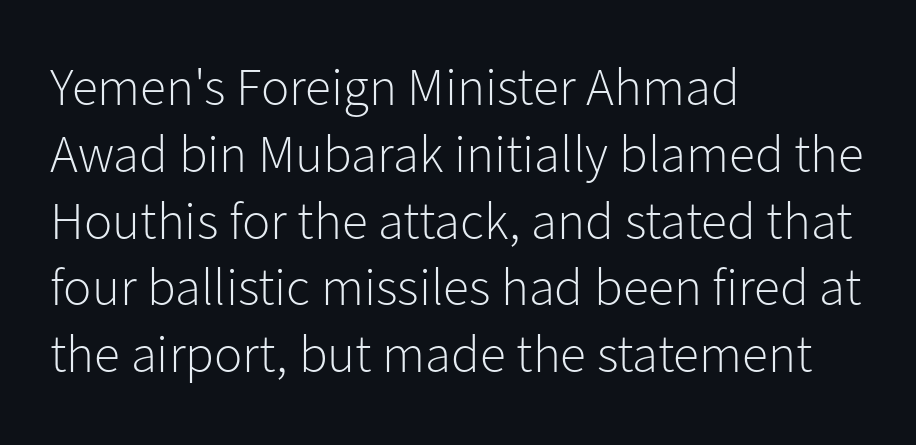
{"serif": "no", "italic": "no", "bold": "no", "weight": "light", "width": "normal", "stroke_contrast": "low", "x_height": "medium", "monospaced": "no", "underline": "no", "align": "left", "line_spacing": "normal", "line_spacing_ratio": 1.26, "letter_spacing": "normal", "letter_spacing_em": 0.0, "glyph_px": 53}
